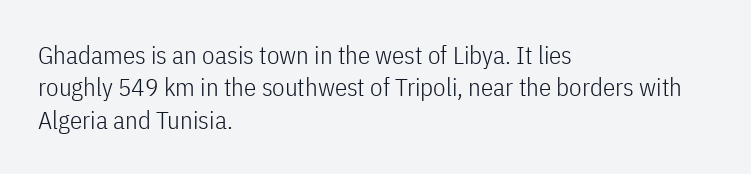
{"italic": "no", "bold": "no", "underline": "no", "align": "left", "line_spacing": "normal", "line_spacing_ratio": 1.3, "letter_spacing": "normal", "letter_spacing_em": 0.0, "glyph_px": 25}
